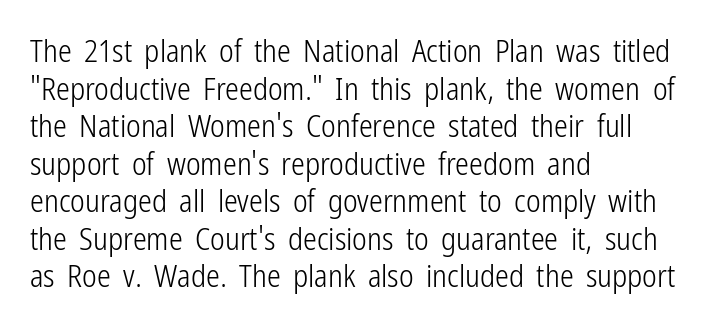
{"serif": "no", "italic": "no", "bold": "no", "weight": "light", "width": "condensed", "stroke_contrast": "low", "x_height": "medium", "monospaced": "no", "underline": "no", "align": "left", "line_spacing_ratio": 1.21, "letter_spacing": "normal", "letter_spacing_em": 0.0, "glyph_px": 31}
